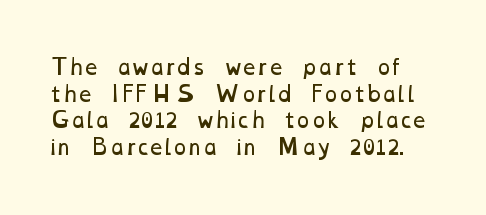
Q: Is the text bold? A: No.
Q: Is the text underlined? A: No.
Q: Is the spacing between letters normal or unusually wide? A: Normal.
Q: Is the spacing between lines tight, normal or loose? A: Normal.
